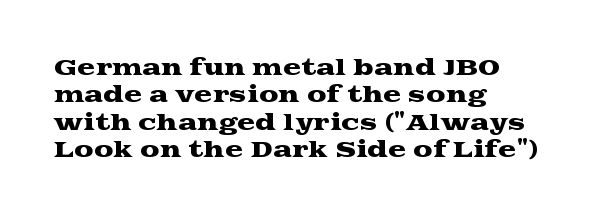
The image shows 22 px text type, upright; set left-aligned, normal line spacing (1.25x), normal letter spacing, not underlined.
